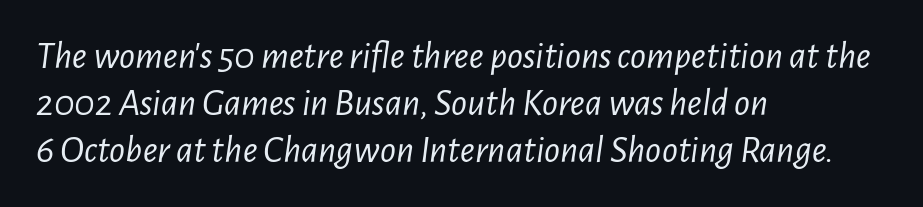
{"italic": "yes", "lean": "right", "slant_degrees": 7, "bold": "no", "weight": "light", "width": "condensed", "stroke_contrast": "low", "x_height": "medium", "monospaced": "no", "underline": "no", "align": "left", "line_spacing_ratio": 1.21, "letter_spacing": "normal", "letter_spacing_em": 0.0, "glyph_px": 39}
